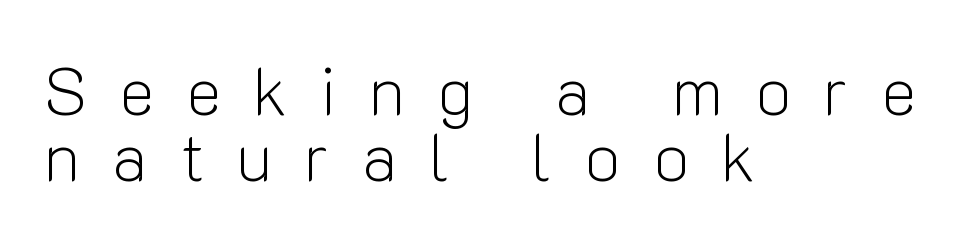
{"serif": "no", "italic": "no", "bold": "no", "weight": "light", "width": "normal", "stroke_contrast": "low", "x_height": "medium", "monospaced": "no", "underline": "no", "align": "left", "line_spacing": "tight", "line_spacing_ratio": 0.98, "letter_spacing": "wide", "letter_spacing_em": 0.48, "glyph_px": 67}
